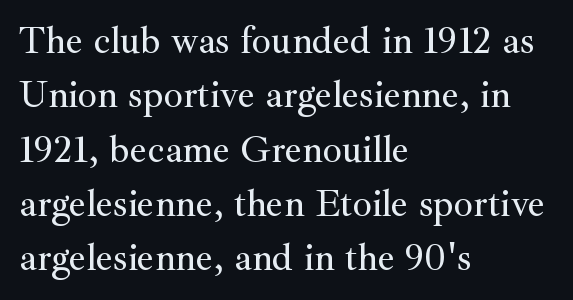
Note the varied advance widths — an 'i' is clearly narrower than an 'm'. The axis of the letterforms is exactly vertical. How would I describe the line gaps? Plain and ordinary. Honestly, there is no underline to notice here at all. Serifs: yes, visible at the terminals of the letterforms. Between one letter and the next there's only the usual sliver of space.
